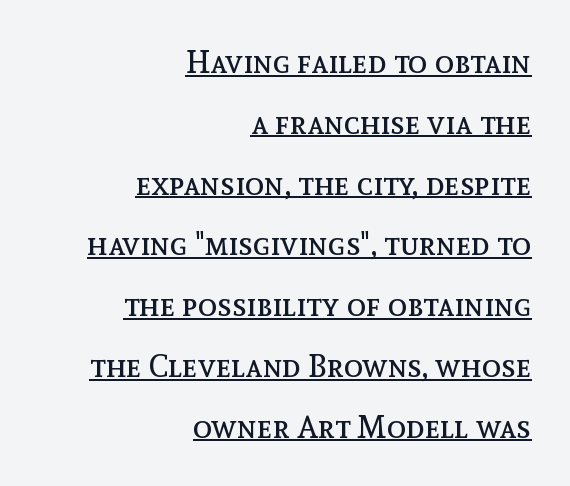
The rendered words wear a rule along their underside. Inter-character spacing is left at the font's built-in metrics. The designer dialed line spacing up above the default. Do the characters align in a grid? No, the font is proportional. These lines stack with their right ends in a neat column.
